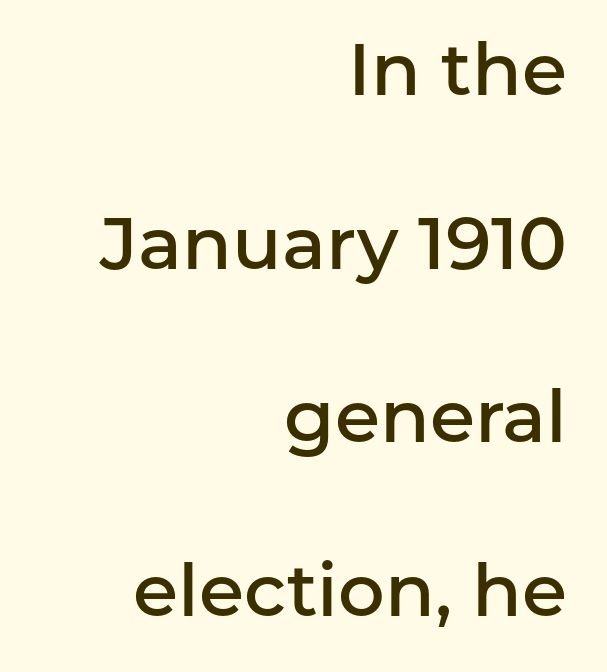
Honestly, the letter spacing is just normal — you wouldn't notice it. The string is rendered with underlining switched off. Stroke thickness is moderately raised; the sample reads as semibold. If you drew a ruler down the right edge, every line would touch it. Character widths vary here, with narrow letters taking less room than wide ones. The designer went with a sans here, leaving each stem footless.
